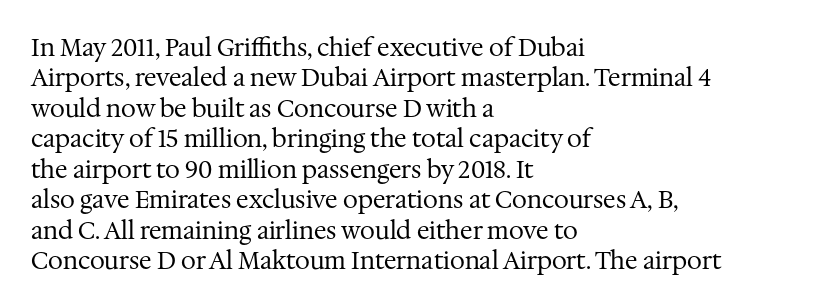
The type sits square on the baseline with zero lean. Only glyphs here, with clear space below each row. This sample is left-justified, so line endings fall wherever the words run out. Nothing unusual about the tracking: characters are spaced as the font intends. No extra ink here — the face is not bold.
